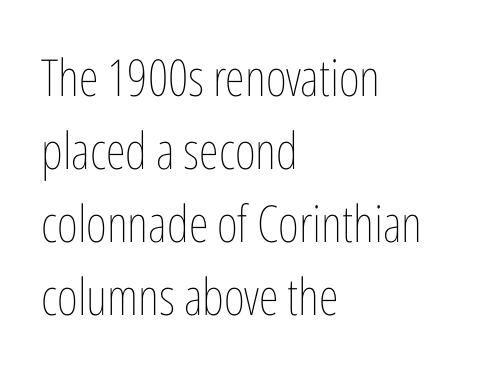
{"italic": "no", "bold": "no", "weight": "thin", "width": "condensed", "stroke_contrast": "low", "x_height": "medium", "monospaced": "no", "underline": "no", "align": "left", "line_spacing": "normal", "line_spacing_ratio": 1.43, "letter_spacing": "normal", "letter_spacing_em": 0.0, "glyph_px": 51}
